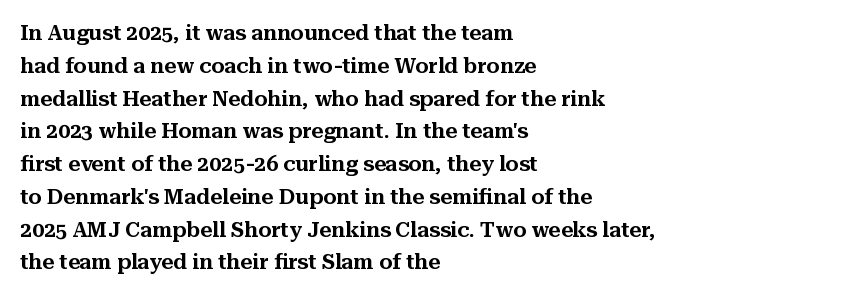
Whoever set this chose a conventional vertical rhythm. Quick note: not italic, upright. Only glyphs here, with clear space below each row. The horizontal fit of the characters is conventional and even. Notice how the passage keeps a crisp vertical edge on the left only.
